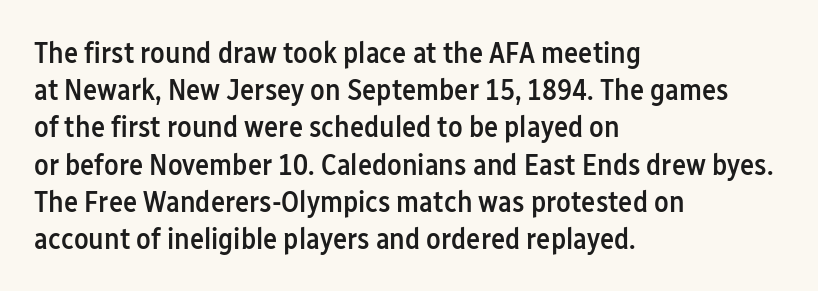
Every stem runs plumb, perpendicular to the baseline. Spacing verdict: proportional, widths tailored to each character. Each word holds together tightly as a unit, with standard inter-letter gaps. The space beneath each line is pristine and unruled. Look at the bottom of the vertical strokes: they stop flat, with no serifs.
